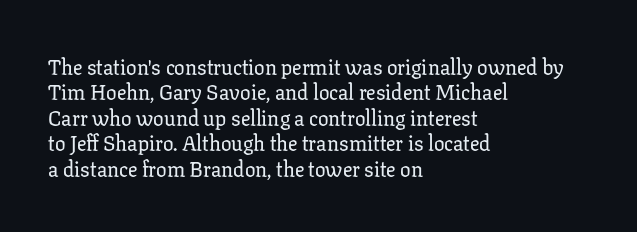
{"italic": "no", "underline": "no", "align": "left", "line_spacing_ratio": 1.21, "letter_spacing": "normal", "letter_spacing_em": 0.0, "glyph_px": 21}
